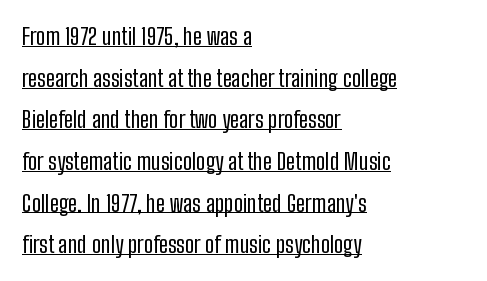
The image shows 23 px text type, upright; set left-aligned, line spacing 1.81x, normal letter spacing, underlined.
